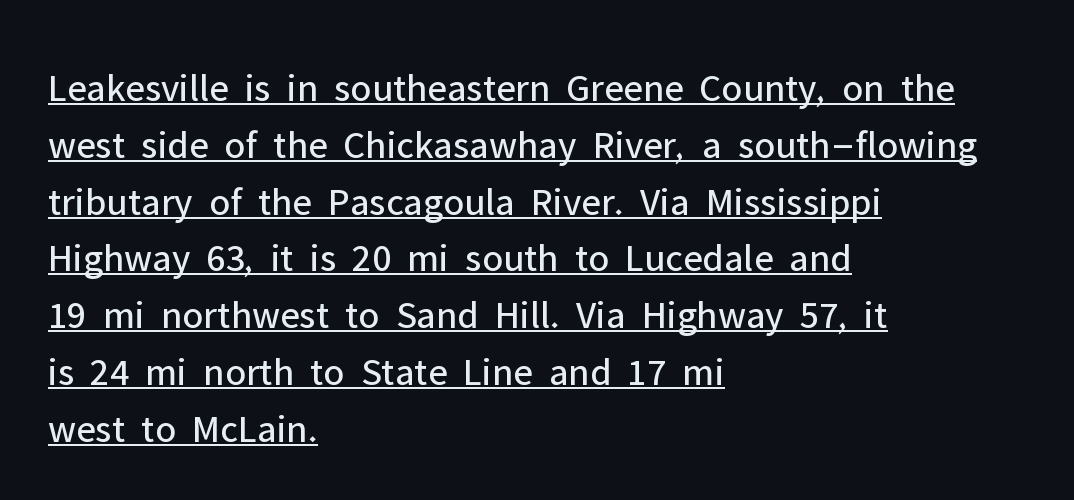
{"serif": "no", "italic": "no", "bold": "no", "weight": "regular", "width": "normal", "stroke_contrast": "low", "x_height": "medium", "monospaced": "no", "underline": "yes", "align": "left", "line_spacing": "normal", "line_spacing_ratio": 1.42, "letter_spacing": "normal", "letter_spacing_em": 0.0, "glyph_px": 40}
